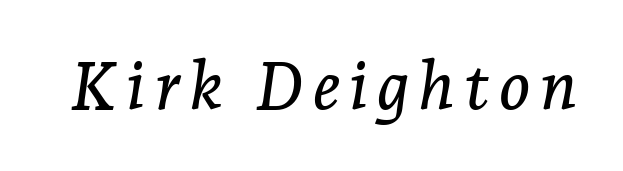
Q: Is the text italic (slanted)? A: Yes, it leans right by about 7 degrees.
Q: Is the typeface a serif or a sans-serif typeface? A: Serif.
Q: Is the text underlined? A: No.
Q: Width (condensed, normal, or wide)? A: Normal.
Q: Stroke contrast? A: Low.
Q: x-height? A: Medium.
Q: Monospaced? A: No.
